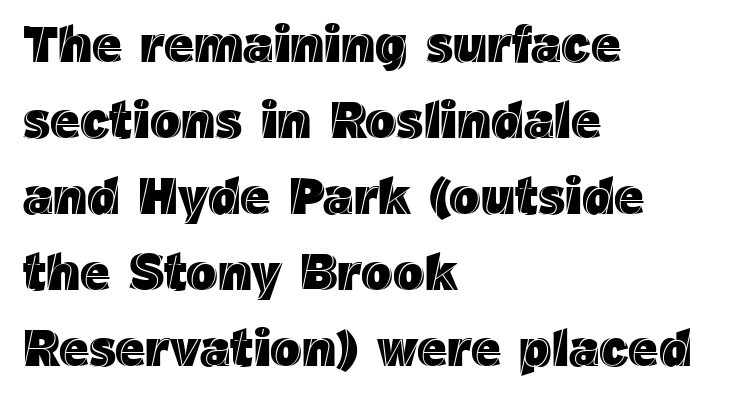
Q: Is the text italic (slanted)? A: No, it is upright.
Q: Is the text underlined? A: No.
Q: How is the paragraph aligned? A: Left-aligned.
Q: Is the spacing between letters normal or unusually wide? A: Normal.
Q: Is the spacing between lines tight, normal or loose? A: Normal.
Q: Width (condensed, normal, or wide)? A: Normal.
Q: x-height? A: Medium.
Q: Monospaced? A: No.
